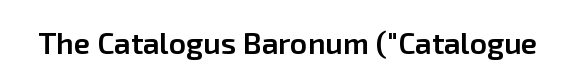
The image shows 30 px semibold sans-serif type, upright; set normal letter spacing, not underlined; low stroke contrast and a medium x-height.
